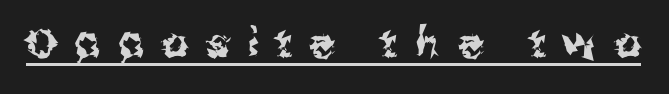
Q: Is the text italic (slanted)? A: No, it is upright.
Q: Is the typeface a serif or a sans-serif typeface? A: Sans-serif.
Q: Is the text underlined? A: Yes.
Q: Is the spacing between letters normal or unusually wide? A: Unusually wide.
Q: Width (condensed, normal, or wide)? A: Normal.
Q: Stroke contrast? A: Medium.
Q: x-height? A: Medium.
Q: Monospaced? A: No.
